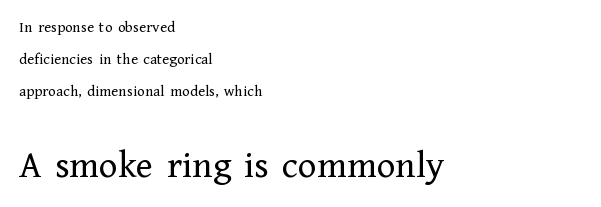
The image shows 39 px regular-weight serif type, upright; set left-aligned, loose line spacing (1.99x), normal letter spacing, not underlined; the second (bottom) block is 2.44x larger; low stroke contrast and a medium x-height.
